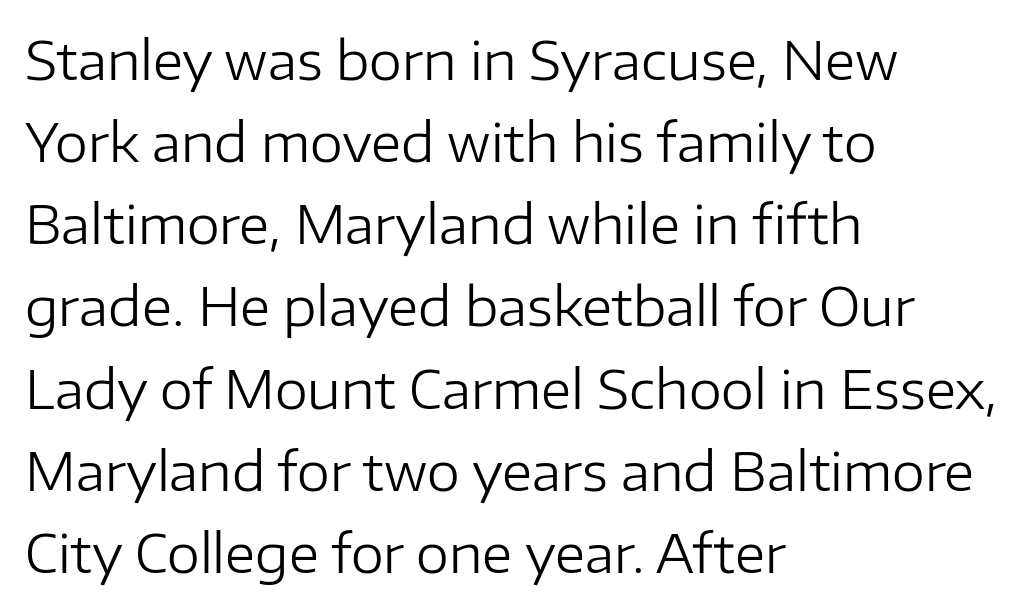
The image shows 53 px regular-weight sans-serif type, upright; set left-aligned, normal line spacing (1.55x), normal letter spacing, not underlined; low stroke contrast and a medium x-height.
